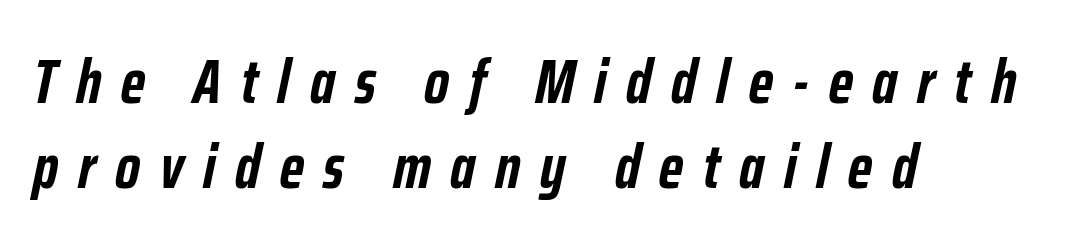
{"italic": "yes", "lean": "right", "slant_degrees": 12, "bold": "yes", "weight": "semibold", "width": "condensed", "stroke_contrast": "low", "x_height": "medium", "monospaced": "no", "underline": "no", "align": "left", "line_spacing": "normal", "line_spacing_ratio": 1.39, "letter_spacing": "wide", "letter_spacing_em": 0.32, "glyph_px": 61}
